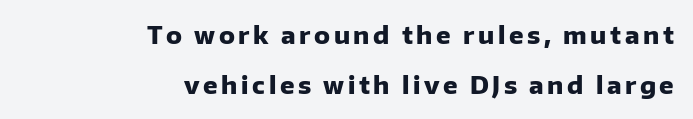
Students, observe: this is what heavily led, spacious text looks like. Has an underline been added? It has not. Alignment: flush right. Bold? Absolutely — the strokes are thick and heavy.
